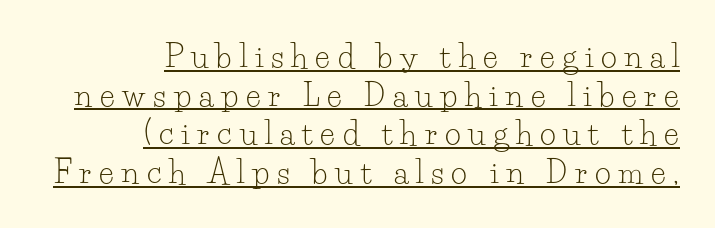
{"serif": "yes", "italic": "no", "bold": "no", "weight": "light", "width": "normal", "stroke_contrast": "low", "x_height": "small", "monospaced": "no", "underline": "yes", "align": "right", "line_spacing": "normal", "line_spacing_ratio": 1.25, "letter_spacing": "wide", "letter_spacing_em": 0.25, "glyph_px": 31}
